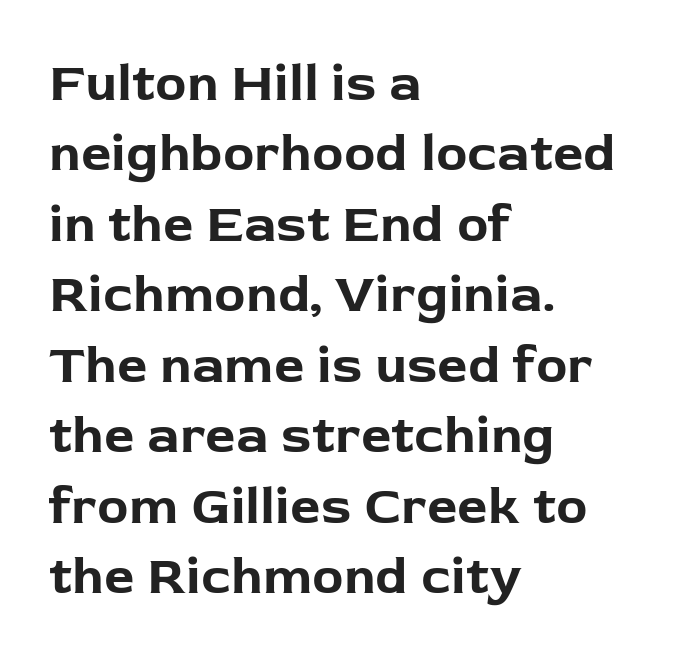
The image shows 53 px bold sans-serif type, upright; set left-aligned, normal line spacing (1.33x), normal letter spacing, not underlined; low stroke contrast and a medium x-height.
